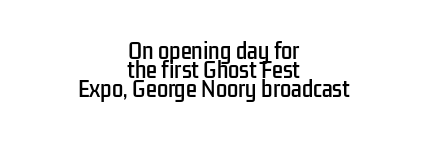
The image shows 20 px text type, upright; set centered, tight line spacing (0.95x), normal letter spacing, not underlined.
